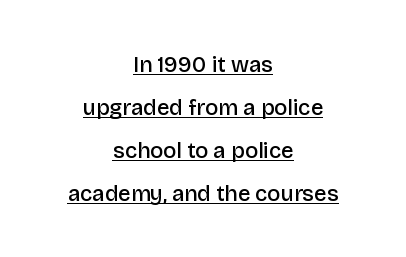
The image shows 22 px text type, upright; set centered, loose line spacing (1.96x), normal letter spacing, underlined.
